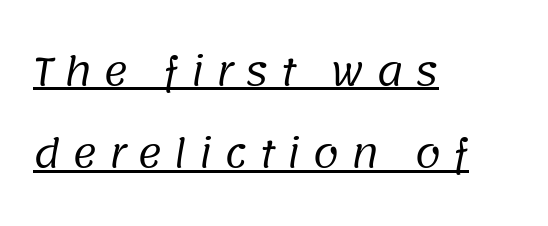
Q: Is the text bold? A: No.
Q: Is the typeface a serif or a sans-serif typeface? A: Sans-serif.
Q: Is the text underlined? A: Yes.
Q: How is the paragraph aligned? A: Left-aligned.
Q: Is the spacing between letters normal or unusually wide? A: Unusually wide.
Q: Is the spacing between lines tight, normal or loose? A: Loose.
Q: Width (condensed, normal, or wide)? A: Normal.
Q: Stroke contrast? A: Low.
Q: x-height? A: Large.
Q: Monospaced? A: No.
